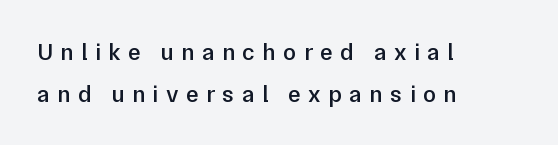
Tall strokes in this sample are plumb rather than angled. The zone under the glyphs is completely vacant. Horizontally, the lines are justified to the leading edge only. Each glyph is drawn with semibold strokes, heavier than normal yet not fully bold. Tracking value appears strongly positive — letters spread wide.
